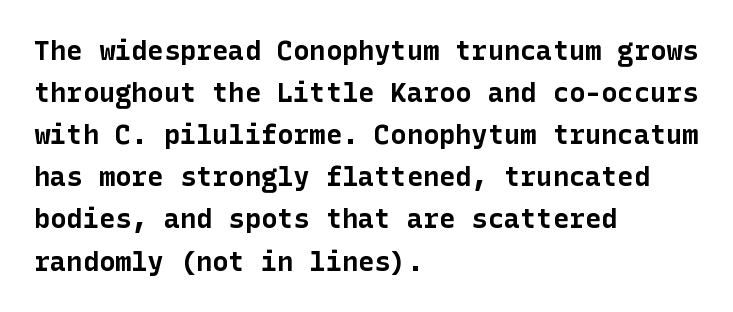
{"italic": "no", "bold": "yes", "underline": "no", "align": "left", "line_spacing": "normal", "line_spacing_ratio": 1.56, "letter_spacing": "normal", "letter_spacing_em": 0.0, "glyph_px": 27}
